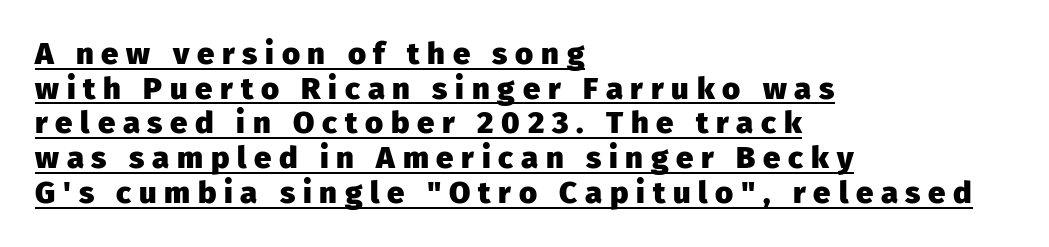
Q: Is the text bold? A: Yes.
Q: Is the text italic (slanted)? A: No, it is upright.
Q: Is the typeface a serif or a sans-serif typeface? A: Sans-serif.
Q: Is the text underlined? A: Yes.
Q: How is the paragraph aligned? A: Left-aligned.
Q: Is the spacing between letters normal or unusually wide? A: Unusually wide.
Q: Is the spacing between lines tight, normal or loose? A: Tight.
Q: Width (condensed, normal, or wide)? A: Normal.
Q: Stroke contrast? A: Low.
Q: x-height? A: Medium.
Q: Monospaced? A: No.
